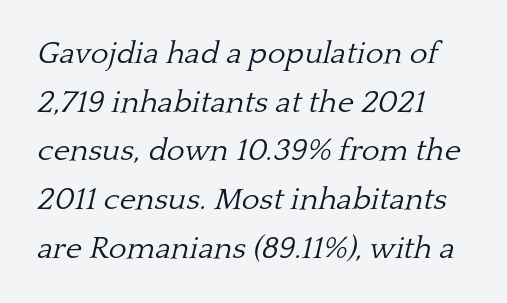
Weight: regular or lighter. Here the designer chose a conventional face with non-uniform glyph widths. Short note: letters normally spaced. How would I describe the line gaps? Plain and ordinary. Posture: slanted.
